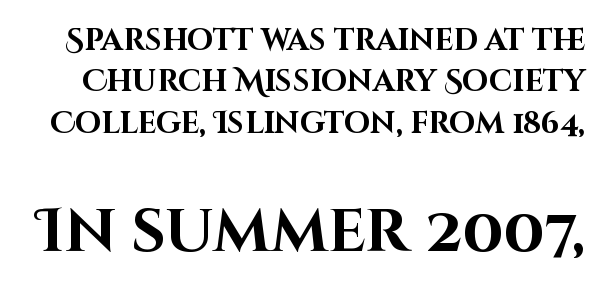
The image shows 60 px bold sans-serif type, upright; set normal line spacing (1.38x), normal letter spacing, not underlined; the second (bottom) block is 2.0x larger; high stroke contrast and a large x-height.
